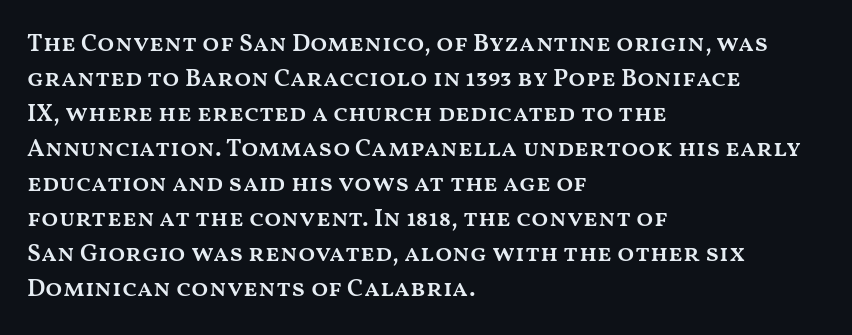
{"italic": "no", "bold": "semi", "underline": "no", "align": "left", "line_spacing": "normal", "line_spacing_ratio": 1.4, "letter_spacing": "normal", "letter_spacing_em": 0.0, "glyph_px": 25}
